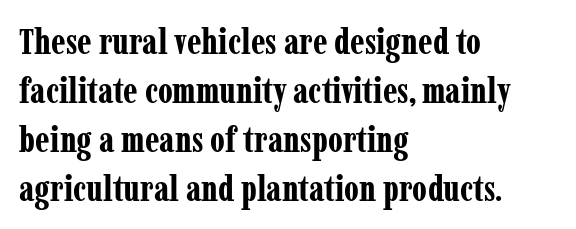
Q: Is the text bold? A: Yes.
Q: Is the text italic (slanted)? A: No, it is upright.
Q: Is the typeface a serif or a sans-serif typeface? A: Serif.
Q: Is the text underlined? A: No.
Q: How is the paragraph aligned? A: Left-aligned.
Q: Is the spacing between letters normal or unusually wide? A: Normal.
Q: Is the spacing between lines tight, normal or loose? A: Normal.
Q: Width (condensed, normal, or wide)? A: Condensed.
Q: Stroke contrast? A: Low.
Q: x-height? A: Medium.
Q: Monospaced? A: No.
